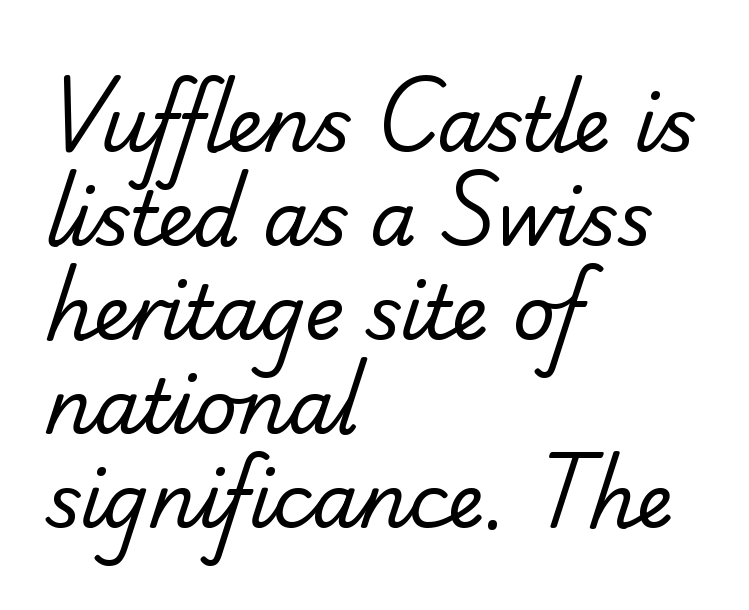
The image shows 74 px regular-weight sans-serif type; set left-aligned, normal line spacing (1.27x), normal letter spacing, not underlined; low stroke contrast and a small x-height.
